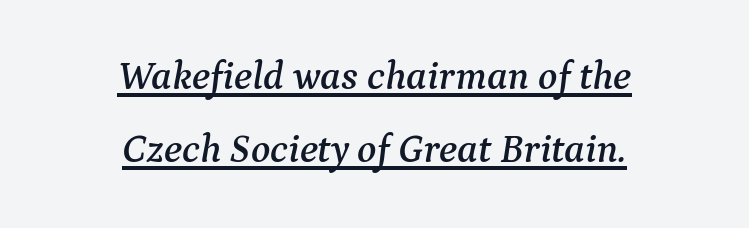
Q: Is the text italic (slanted)? A: Yes, it leans right by about 9 degrees.
Q: Is the typeface a serif or a sans-serif typeface? A: Serif.
Q: Is the text underlined? A: Yes.
Q: How is the paragraph aligned? A: Centered.
Q: Is the spacing between letters normal or unusually wide? A: Normal.
Q: Width (condensed, normal, or wide)? A: Normal.
Q: Stroke contrast? A: Medium.
Q: x-height? A: Medium.
Q: Monospaced? A: No.
